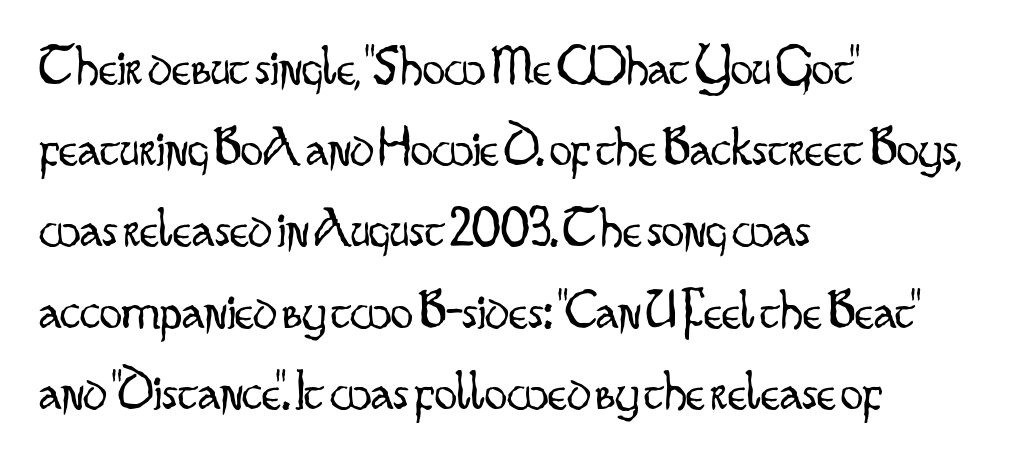
Does extra space separate the letters? No, they use regular spacing. A quiet, ordinary-to-light weight characterises the typeface. This sample keeps an unexceptional amount of space between lines. The characters display no serif detailing; their extremities are plain. This sample has the flowing, uneven cadence of proportional lettering. Quick note: underline off.
